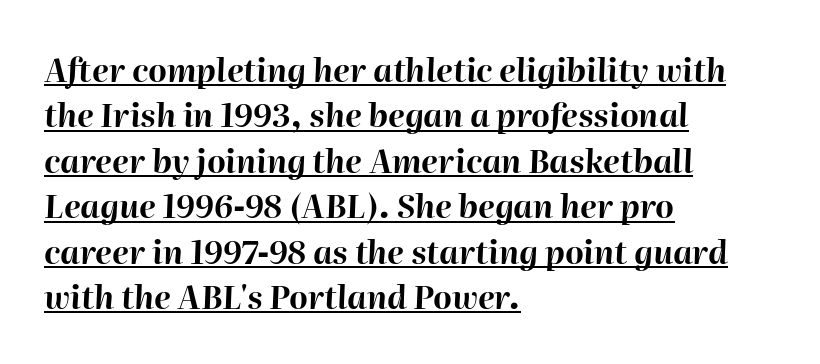
The image shows 32 px bold type, italic (leaning right); set left-aligned, normal line spacing (1.42x), normal letter spacing, underlined; high stroke contrast and a medium x-height.
